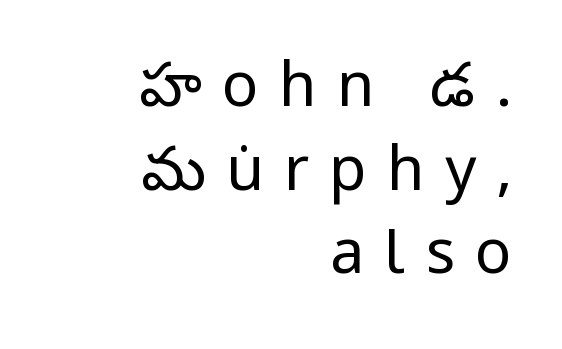
{"serif": "no", "italic": "no", "bold": "no", "weight": "regular", "width": "condensed", "stroke_contrast": "low", "x_height": "large", "monospaced": "no", "underline": "no", "align": "right", "line_spacing": "normal", "line_spacing_ratio": 1.37, "letter_spacing": "wide", "letter_spacing_em": 0.33, "glyph_px": 61}
